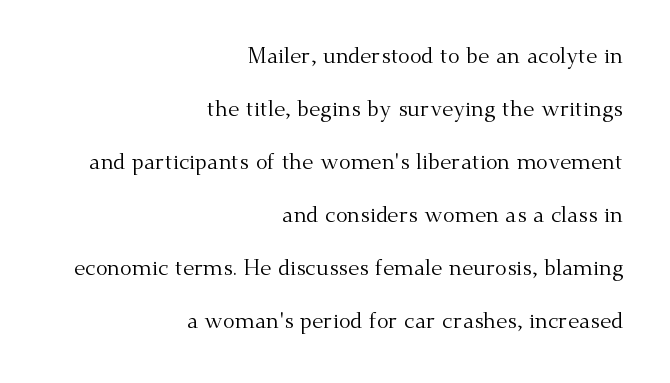
Q: Is the text bold? A: No.
Q: Is the text italic (slanted)? A: No, it is upright.
Q: Is the text underlined? A: No.
Q: How is the paragraph aligned? A: Right-aligned.
Q: Is the spacing between letters normal or unusually wide? A: Normal.
Q: Is the spacing between lines tight, normal or loose? A: Loose.
